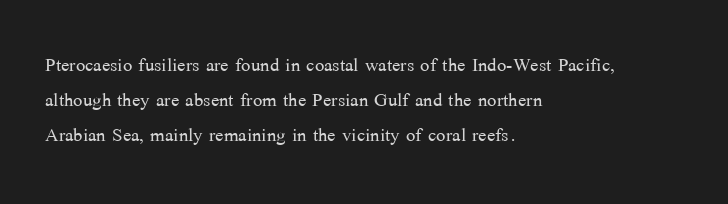
Q: Is the text bold? A: No.
Q: Is the text italic (slanted)? A: No, it is upright.
Q: Is the text underlined? A: No.
Q: How is the paragraph aligned? A: Left-aligned.
Q: Is the spacing between letters normal or unusually wide? A: Normal.
Q: Is the spacing between lines tight, normal or loose? A: Normal.
